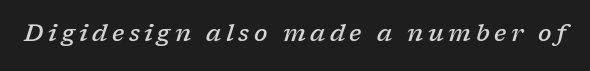
The image shows 24 px text type, italic (leaning right); set not underlined.
